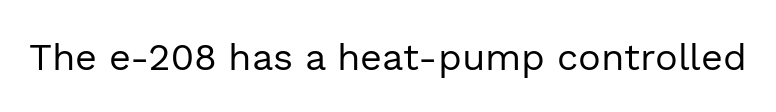
Q: Is the text bold? A: No.
Q: Is the text italic (slanted)? A: No, it is upright.
Q: Is the typeface a serif or a sans-serif typeface? A: Sans-serif.
Q: Is the text underlined? A: No.
Q: Is the spacing between letters normal or unusually wide? A: Normal.
Q: Width (condensed, normal, or wide)? A: Normal.
Q: x-height? A: Medium.
Q: Monospaced? A: No.
